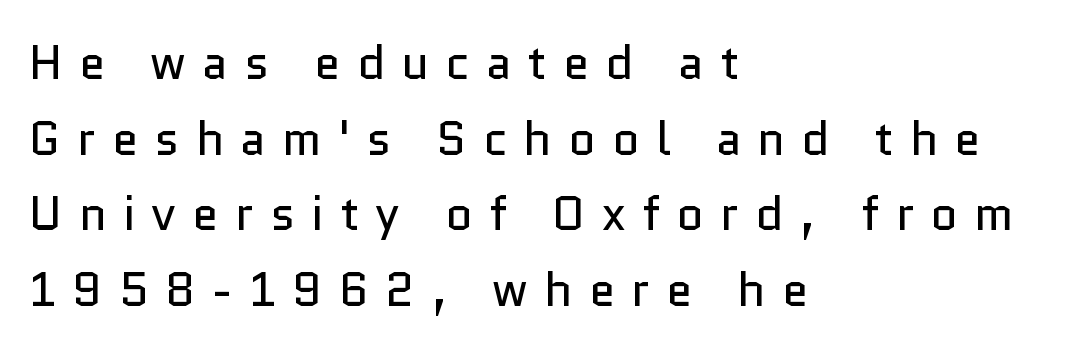
{"serif": "no", "italic": "no", "bold": "no", "weight": "regular", "width": "normal", "stroke_contrast": "low", "x_height": "medium", "monospaced": "no", "underline": "no", "align": "left", "line_spacing": "normal", "line_spacing_ratio": 1.61, "letter_spacing": "wide", "letter_spacing_em": 0.35, "glyph_px": 47}
